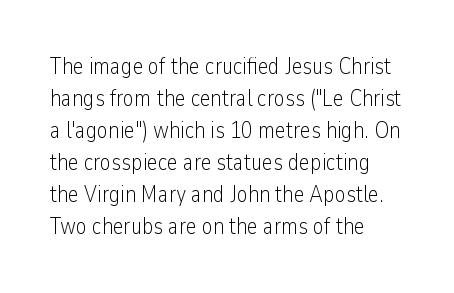
Q: Is the text bold? A: No.
Q: Is the text italic (slanted)? A: No, it is upright.
Q: Is the text underlined? A: No.
Q: How is the paragraph aligned? A: Left-aligned.
Q: Is the spacing between letters normal or unusually wide? A: Normal.
Q: Is the spacing between lines tight, normal or loose? A: Normal.
